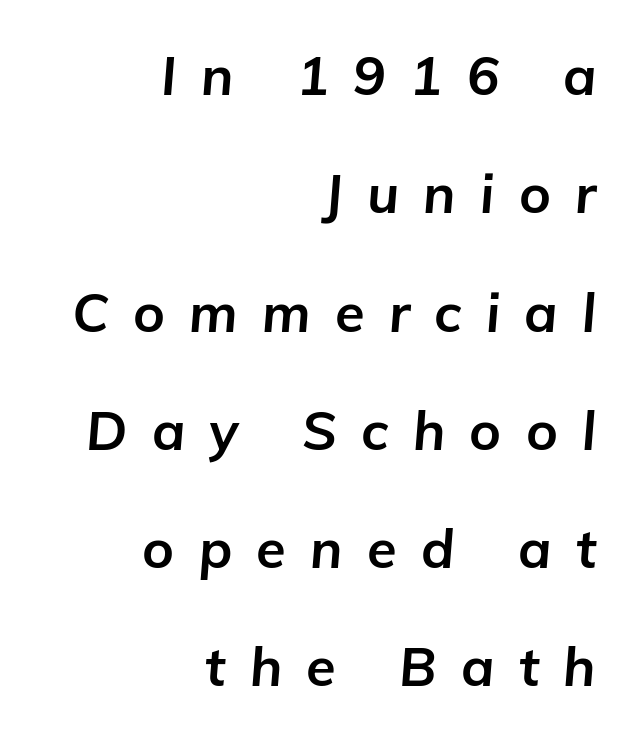
Q: Is the text bold? A: Yes.
Q: Is the text italic (slanted)? A: Yes, it leans right by about 5 degrees.
Q: Is the text underlined? A: No.
Q: How is the paragraph aligned? A: Right-aligned.
Q: Is the spacing between letters normal or unusually wide? A: Unusually wide.
Q: Is the spacing between lines tight, normal or loose? A: Loose.
Q: Width (condensed, normal, or wide)? A: Normal.
Q: Stroke contrast? A: Low.
Q: x-height? A: Medium.
Q: Monospaced? A: No.
